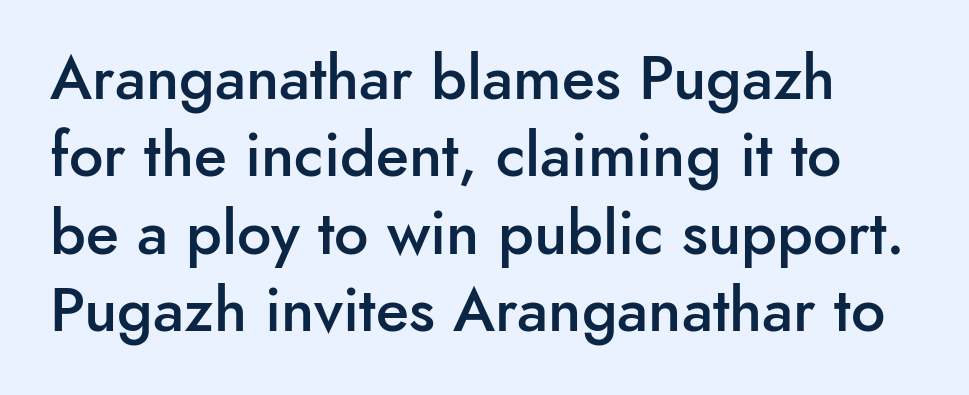
The image shows 61 px semibold sans-serif type, upright; set normal line spacing (1.27x), normal letter spacing, not underlined; low stroke contrast and a small x-height.
